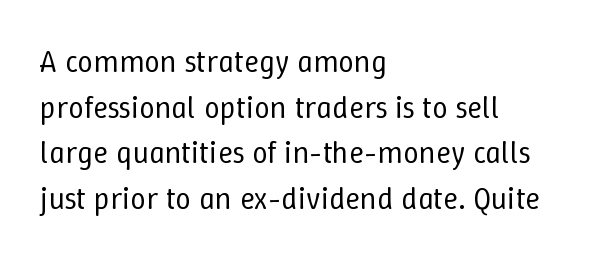
{"italic": "no", "bold": "no", "weight": "regular", "width": "normal", "stroke_contrast": "low", "x_height": "medium", "monospaced": "no", "underline": "no", "align": "left", "line_spacing": "normal", "line_spacing_ratio": 1.47, "letter_spacing": "normal", "letter_spacing_em": 0.0, "glyph_px": 31}
